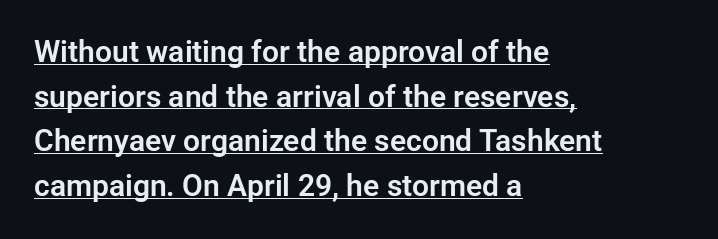
The rows are spaced the way most documents space them. No feet cap the strokes, marking this as sans-serif type. Is the block centered? No — it sits flush against the left margin. Italic: no, the glyphs are upright roman. Proportional: the letters do not fall into vertical columns.
